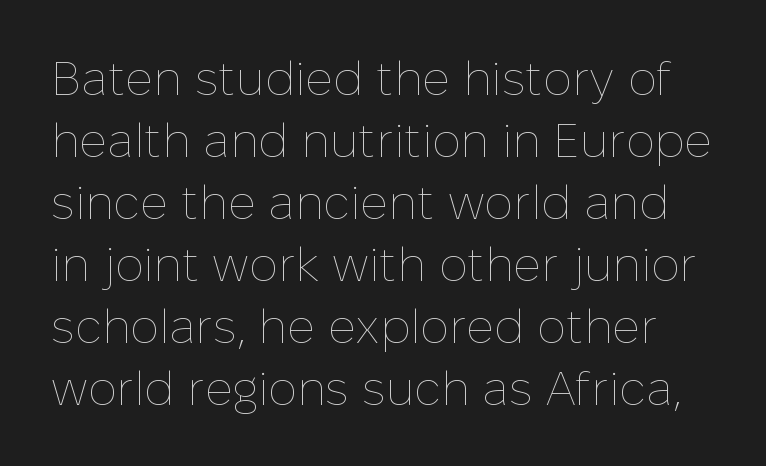
Q: Is the text bold? A: No.
Q: Is the text italic (slanted)? A: No, it is upright.
Q: Is the text underlined? A: No.
Q: Is the spacing between letters normal or unusually wide? A: Normal.
Q: Is the spacing between lines tight, normal or loose? A: Normal.
Q: Width (condensed, normal, or wide)? A: Normal.
Q: Stroke contrast? A: Low.
Q: x-height? A: Medium.
Q: Monospaced? A: No.
